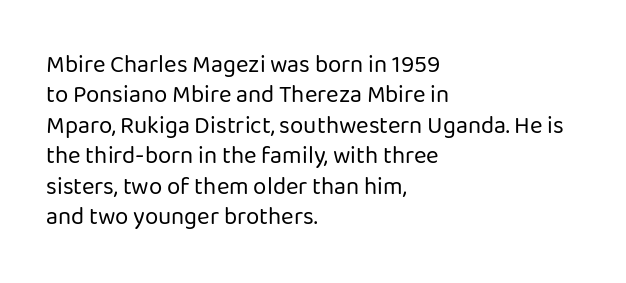
The type sits square on the baseline with zero lean. Only glyphs here, with clear space below each row. This sample is left-justified, so line endings fall wherever the words run out. Nothing unusual about the tracking: characters are spaced as the font intends. No extra ink here — the face is not bold.
